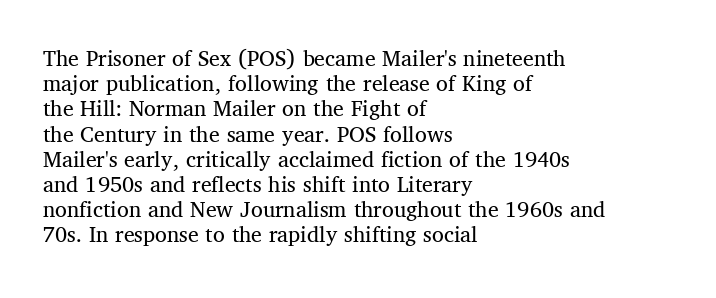
Q: Is the text bold? A: No.
Q: Is the text italic (slanted)? A: No, it is upright.
Q: Is the text underlined? A: No.
Q: How is the paragraph aligned? A: Left-aligned.
Q: Is the spacing between letters normal or unusually wide? A: Normal.
Q: Is the spacing between lines tight, normal or loose? A: Tight.
